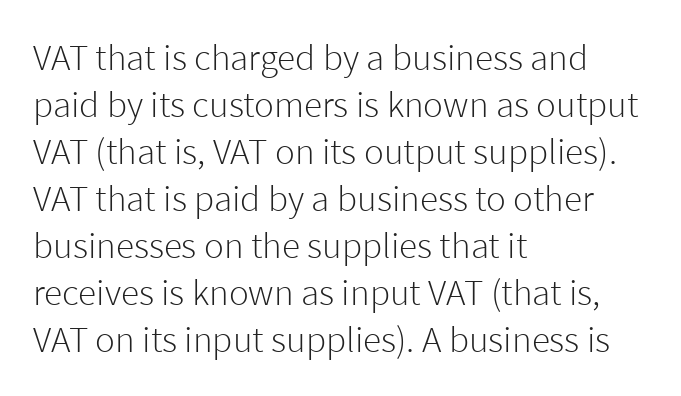
Q: Is the text bold? A: No.
Q: Is the text italic (slanted)? A: No, it is upright.
Q: Is the typeface a serif or a sans-serif typeface? A: Sans-serif.
Q: Is the text underlined? A: No.
Q: How is the paragraph aligned? A: Left-aligned.
Q: Is the spacing between letters normal or unusually wide? A: Normal.
Q: Is the spacing between lines tight, normal or loose? A: Normal.
Q: Width (condensed, normal, or wide)? A: Normal.
Q: Stroke contrast? A: Low.
Q: x-height? A: Medium.
Q: Monospaced? A: No.
